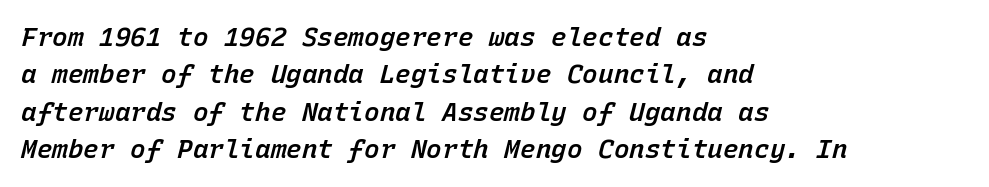
The image shows 26 px text type, italic (leaning right); set left-aligned, normal line spacing (1.44x), normal letter spacing, not underlined.
